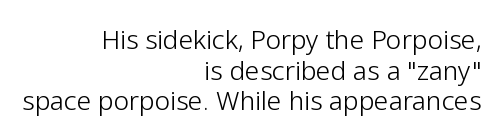
Q: Is the text bold? A: No.
Q: Is the text italic (slanted)? A: No, it is upright.
Q: Is the text underlined? A: No.
Q: How is the paragraph aligned? A: Right-aligned.
Q: Is the spacing between letters normal or unusually wide? A: Normal.
